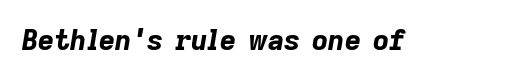
{"italic": "yes", "lean": "right", "slant_degrees": 9, "bold": "yes", "weight": "bold", "width": "normal", "stroke_contrast": "low", "x_height": "medium", "monospaced": "no", "underline": "no", "letter_spacing": "normal", "letter_spacing_em": 0.0, "glyph_px": 28}
